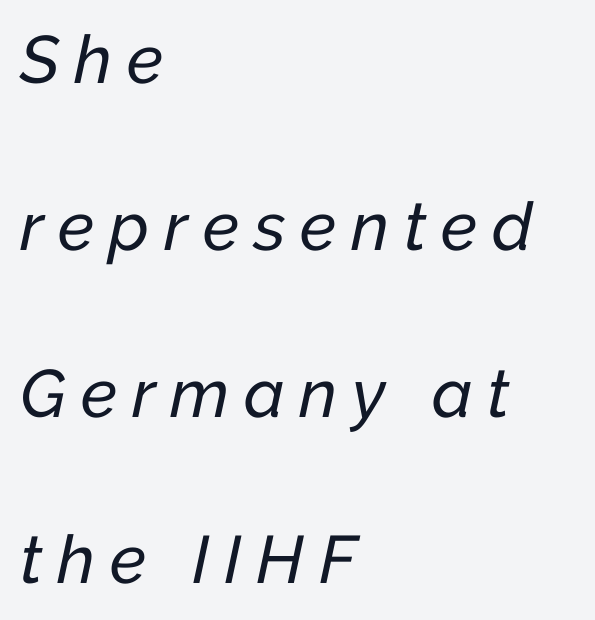
Varying glyph widths throughout — classic text-font behaviour. Does extra space separate the letters? Yes, quite a lot of it. Underlining? Definitely not there. Each new line begins a long way beneath the previous one. Characters are canted at an angle relative to the baseline's perpendicular. Each line starts at the same left margin while the right side varies.
